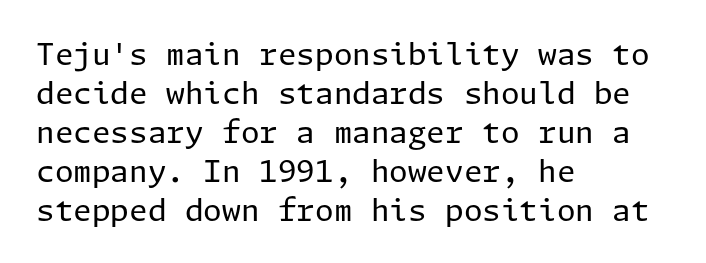
Q: Is the text bold? A: No.
Q: Is the text italic (slanted)? A: No, it is upright.
Q: Is the typeface a serif or a sans-serif typeface? A: Sans-serif.
Q: Is the text underlined? A: No.
Q: How is the paragraph aligned? A: Left-aligned.
Q: Is the spacing between letters normal or unusually wide? A: Normal.
Q: Is the spacing between lines tight, normal or loose? A: Normal.
Q: Width (condensed, normal, or wide)? A: Normal.
Q: Stroke contrast? A: Low.
Q: x-height? A: Medium.
